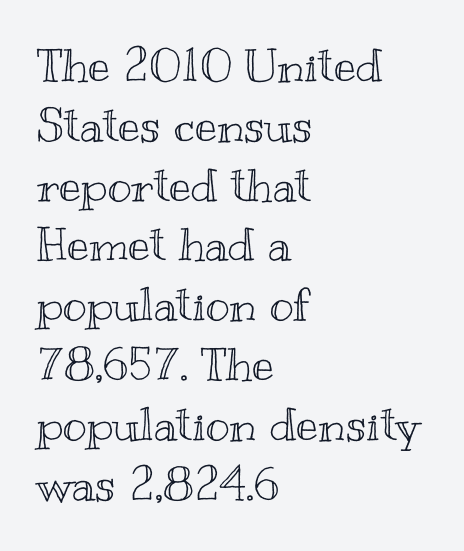
The letters advance in unequal steps, a hallmark of proportional type. The typography opts for an upright posture over an oblique one. This block has exactly the height ordinary leading produces. Typeset ragged right — the left edge is the straight one. A clean baseline with only descenders dipping below it.
